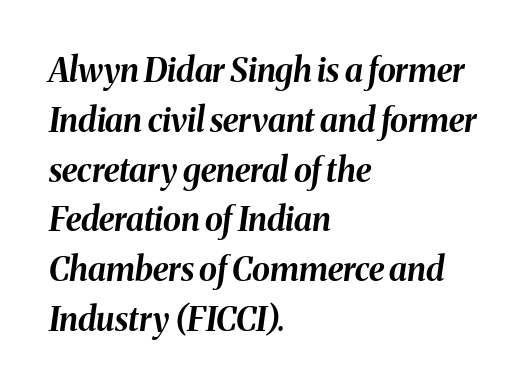
Honestly, the row spacing looks completely unremarkable. The characters look thick and weighty, a clear bold. Yep, that's italic — everything's leaning. Observe the ordinary spacing: letters are neighbours, not strangers.
